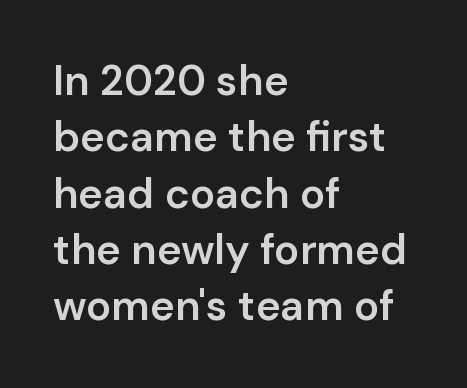
Q: Is the text bold? A: Semi-bold.
Q: Is the text italic (slanted)? A: No, it is upright.
Q: Is the typeface a serif or a sans-serif typeface? A: Sans-serif.
Q: Is the text underlined? A: No.
Q: How is the paragraph aligned? A: Left-aligned.
Q: Is the spacing between letters normal or unusually wide? A: Normal.
Q: Is the spacing between lines tight, normal or loose? A: Normal.
Q: Width (condensed, normal, or wide)? A: Normal.
Q: Stroke contrast? A: Low.
Q: x-height? A: Medium.
Q: Monospaced? A: No.
